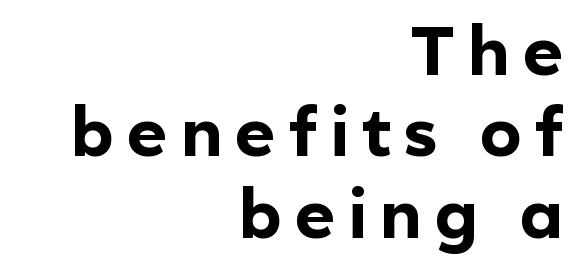
The image shows 69 px bold sans-serif type, upright; set right-aligned, line spacing 1.18x, not underlined; a medium x-height.
